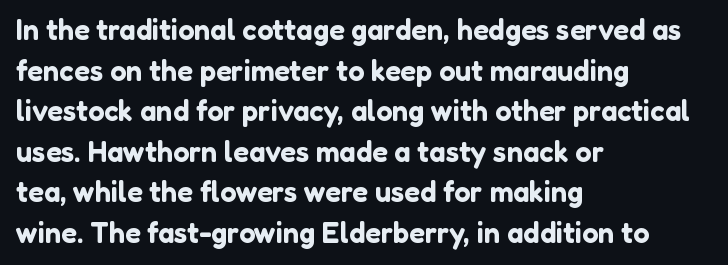
Casual observation: everything's shoved over to the left. Short note: letters normally spaced. Rule under the text: the space is simply empty. Reading down the column, the eye jumps a familiar distance to each next line. Note the varied advance widths — an 'i' is clearly narrower than an 'm'. This sample uses an upright cut, with every glyph sitting square on the baseline.
